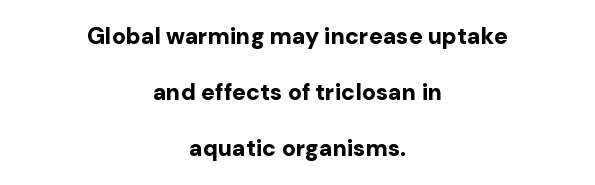
Q: Is the text bold? A: Yes.
Q: Is the text italic (slanted)? A: No, it is upright.
Q: Is the text underlined? A: No.
Q: How is the paragraph aligned? A: Centered.
Q: Is the spacing between letters normal or unusually wide? A: Normal.
Q: Is the spacing between lines tight, normal or loose? A: Loose.
